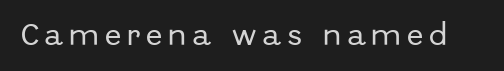
Q: Is the text italic (slanted)? A: No, it is upright.
Q: Is the text underlined? A: No.
Q: Is the spacing between letters normal or unusually wide? A: Unusually wide.
